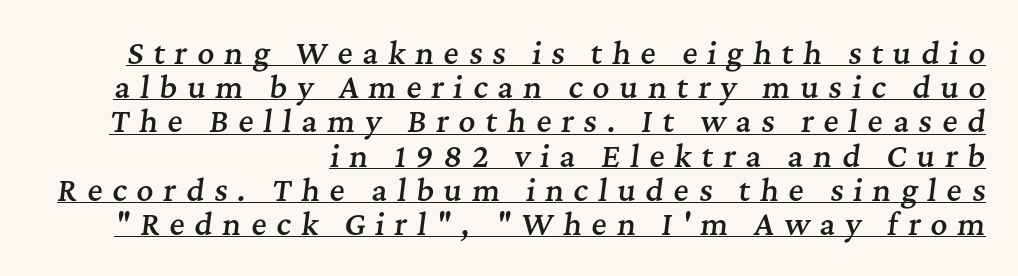
{"serif": "yes", "italic": "yes", "lean": "right", "slant_degrees": 7, "bold": "semi", "weight": "semibold", "width": "normal", "stroke_contrast": "medium", "x_height": "medium", "monospaced": "no", "underline": "yes", "align": "right", "line_spacing_ratio": 1.18, "letter_spacing": "wide", "letter_spacing_em": 0.34, "glyph_px": 29}
